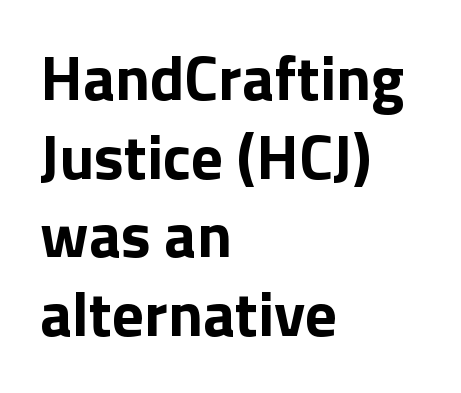
The glyphs in this specimen are sans serif. Is the type bold? Yes — the strokes are clearly thick and heavy. Plain, unruled lines of type. Whoever set this chose a conventional vertical rhythm. Quick note: not italic, upright.
